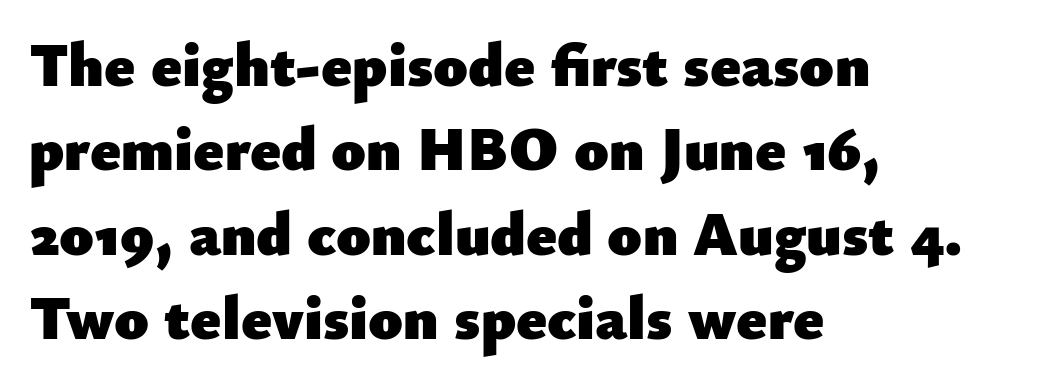
The image shows 62 px heavy sans-serif type, upright; set left-aligned, normal line spacing (1.36x), normal letter spacing, not underlined; low stroke contrast and a small x-height.
